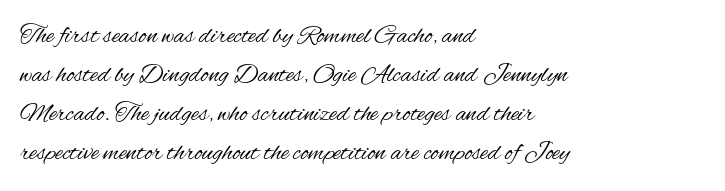
The image shows 26 px text type; set left-aligned, normal line spacing (1.5x), normal letter spacing, not underlined.
